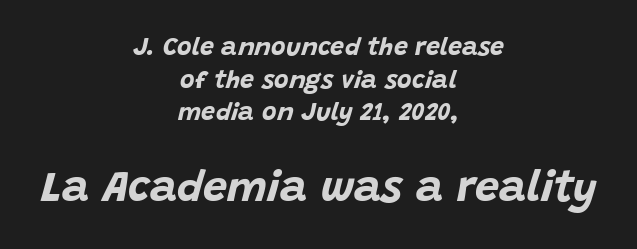
The image shows 43 px bold type, italic (leaning right); set centered, normal line spacing (1.31x), normal letter spacing, not underlined; the second (bottom) block is 1.72x larger; low stroke contrast and a large x-height.
